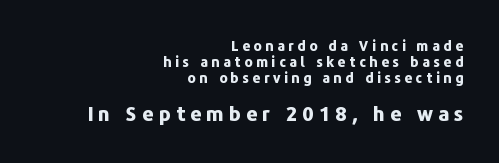
You could barely slide anything between these rows. Leftover space on each line is placed entirely before the opening word. Visually, the bottom section dominates because its glyphs are scaled up. Characters follow at a spacing far wider than the type designer built in. Is the type bold? Yes — the strokes are clearly thick and heavy.
